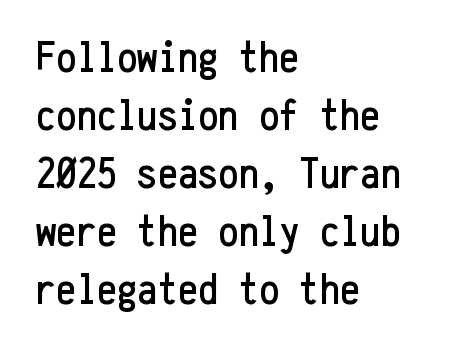
The image shows 45 px condensed sans-serif type, upright, monospaced; set left-aligned, normal line spacing (1.29x), normal letter spacing, not underlined; low stroke contrast and a medium x-height.
